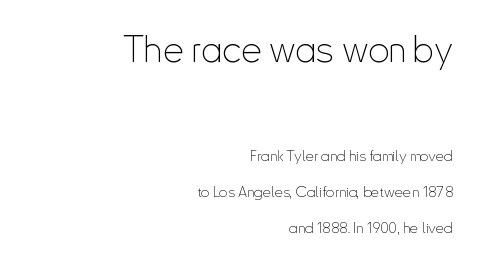
Q: Is the text bold? A: No.
Q: Is the text italic (slanted)? A: No, it is upright.
Q: Is the typeface a serif or a sans-serif typeface? A: Sans-serif.
Q: Is the text underlined? A: No.
Q: How is the paragraph aligned? A: Right-aligned.
Q: Is the spacing between letters normal or unusually wide? A: Normal.
Q: Is the spacing between lines tight, normal or loose? A: Loose.
Q: Which block of text is set in a larger size, the first (top) or the second (bottom)? A: The first (top) one.
Q: Width (condensed, normal, or wide)? A: Condensed.
Q: Stroke contrast? A: Low.
Q: x-height? A: Small.
Q: Monospaced? A: No.
